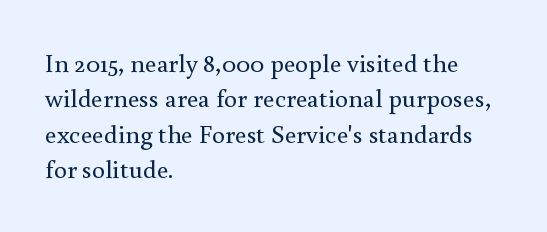
Vertically, the passage feels balanced, rows spaced as you'd expect. No italicization has been applied; the sample stays upright. A bare baseline throughout the passage. Think standard paragraph weight, or any step lighter than that.
